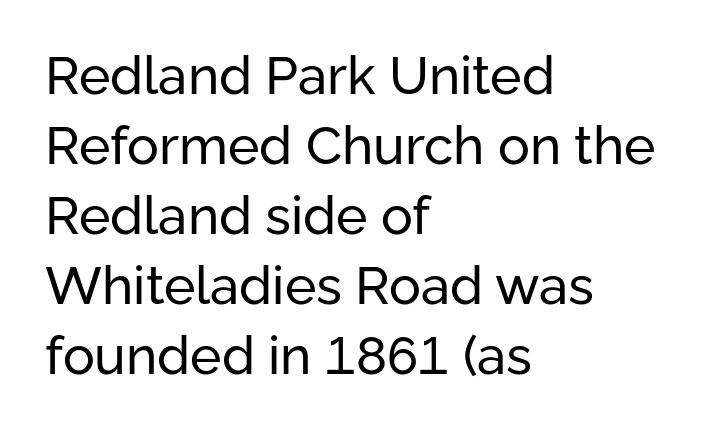
You could not count columns in this text — the font is proportionally spaced. These glyphs show unthickened strokes, regular width or finer. The lines are quadded left. A roman cut, with each character standing at attention. Unmarked baselines from the first word to the last. Caption: standard tracking, unaltered.
